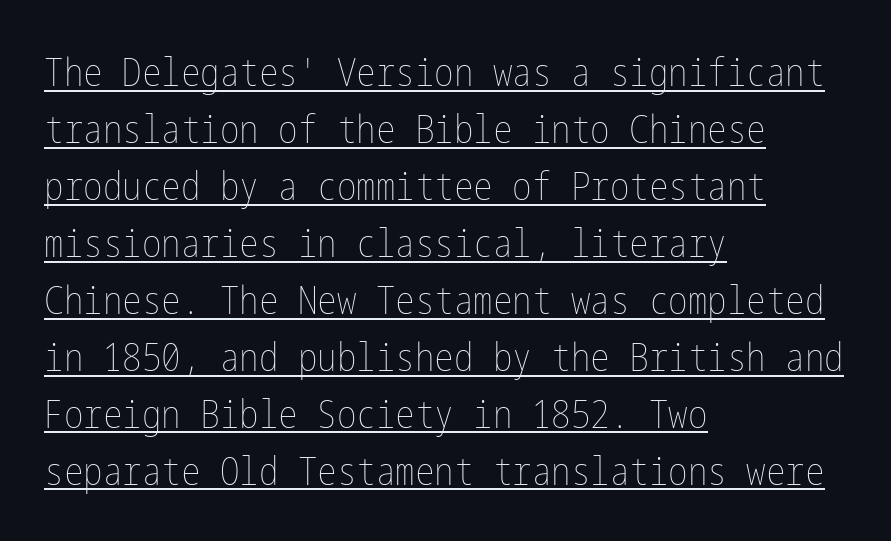
Q: Is the text bold? A: No.
Q: Is the text italic (slanted)? A: No, it is upright.
Q: Is the text underlined? A: Yes.
Q: How is the paragraph aligned? A: Left-aligned.
Q: Is the spacing between letters normal or unusually wide? A: Normal.
Q: Is the spacing between lines tight, normal or loose? A: Normal.
Q: Width (condensed, normal, or wide)? A: Condensed.
Q: Stroke contrast? A: Low.
Q: x-height? A: Medium.
